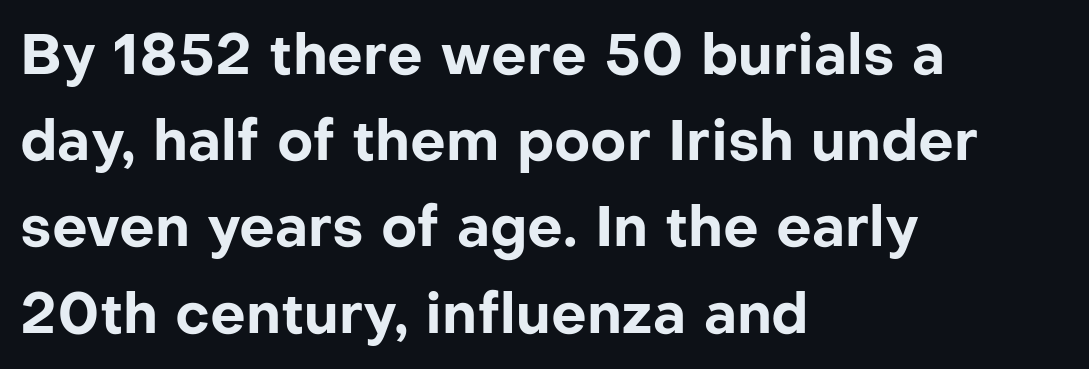
{"serif": "no", "italic": "no", "bold": "yes", "weight": "bold", "width": "normal", "stroke_contrast": "low", "x_height": "medium", "monospaced": "no", "underline": "no", "align": "left", "line_spacing": "normal", "line_spacing_ratio": 1.54, "letter_spacing": "normal", "letter_spacing_em": 0.0, "glyph_px": 56}
